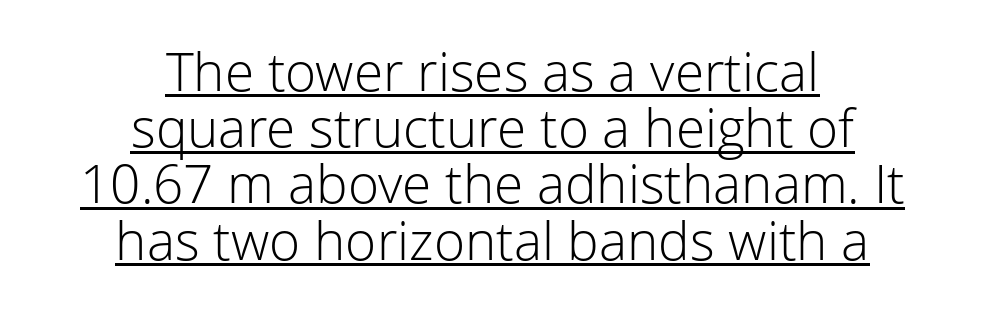
Short and long lines alike share a common midpoint. Does extra space separate the letters? No, they use regular spacing. The passage shown is underscored from start to finish. To sum up the face: it is a sans, with no serifs. The strokes carry an ordinary text weight at most. This is roman type, the default non-slanted kind.
